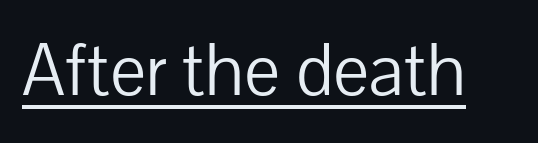
{"serif": "no", "italic": "no", "bold": "no", "weight": "light", "width": "normal", "stroke_contrast": "low", "x_height": "medium", "monospaced": "no", "underline": "yes", "letter_spacing": "normal", "letter_spacing_em": 0.0, "glyph_px": 76}
